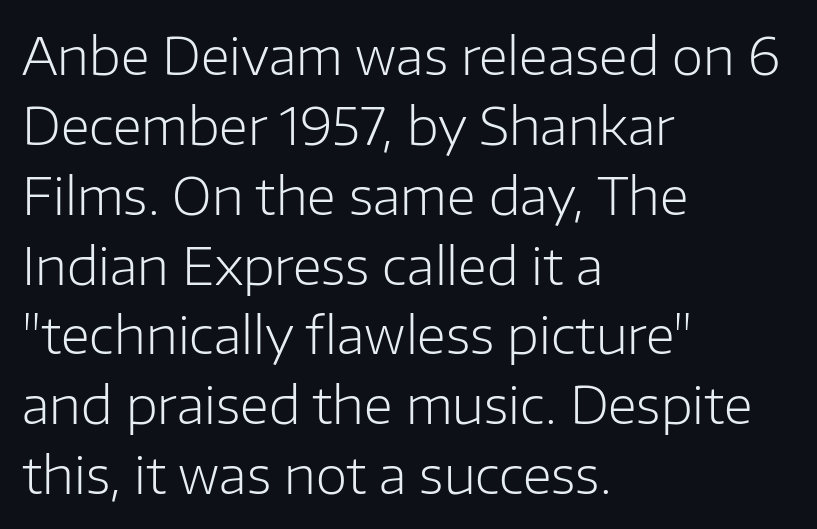
The image shows 51 px light sans-serif type, upright; set left-aligned, normal line spacing (1.37x), normal letter spacing, not underlined; low stroke contrast and a medium x-height.
